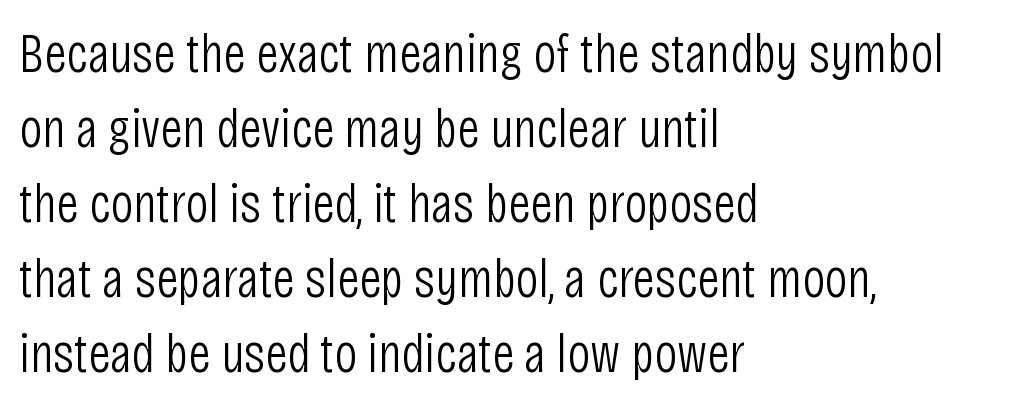
The image shows 56 px light, condensed sans-serif type, upright; set left-aligned, normal line spacing (1.34x), normal letter spacing, not underlined; low stroke contrast and a large x-height.
